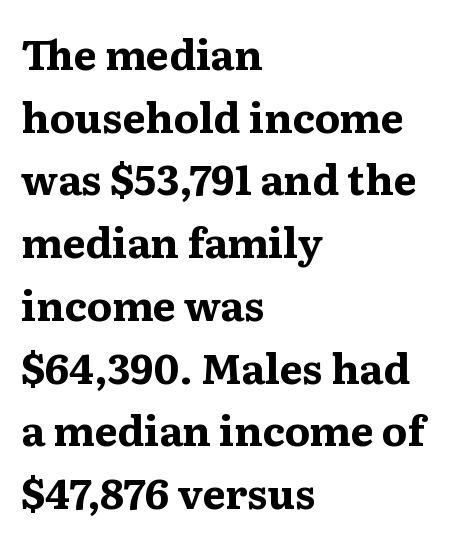
Are there feet on the stems? There are — it's a serif. Check under the words: just untouched page. A dark, heavy texture on the line: the type is bold. Short and long lines alike share a common starting point at left. A typesetter would call this zero additional tracking. These lines are rendered in a variable-pitch font.
